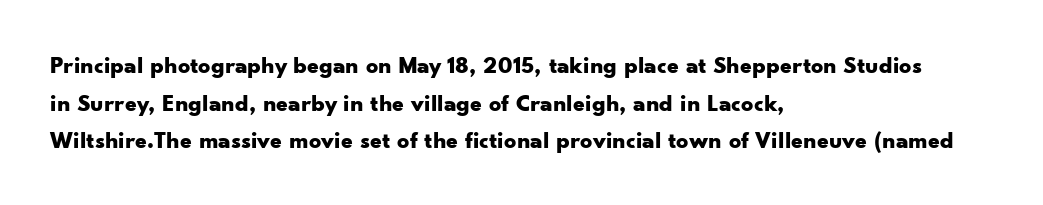
{"italic": "no", "bold": "yes", "underline": "no", "align": "left", "line_spacing": "normal", "line_spacing_ratio": 1.57, "letter_spacing": "normal", "letter_spacing_em": 0.0, "glyph_px": 24}
